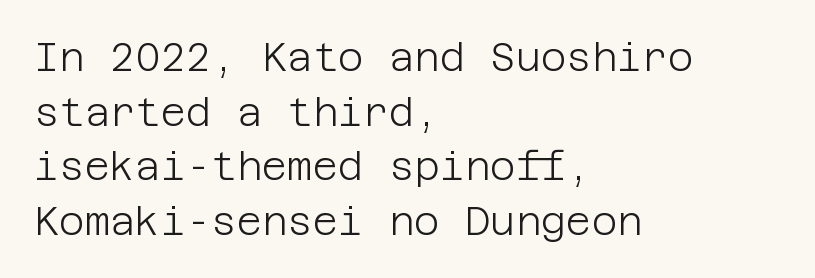
Q: Is the text bold? A: No.
Q: Is the text italic (slanted)? A: No, it is upright.
Q: Is the typeface a serif or a sans-serif typeface? A: Sans-serif.
Q: Is the text underlined? A: No.
Q: How is the paragraph aligned? A: Left-aligned.
Q: Is the spacing between letters normal or unusually wide? A: Normal.
Q: Is the spacing between lines tight, normal or loose? A: Normal.
Q: Width (condensed, normal, or wide)? A: Normal.
Q: Stroke contrast? A: Low.
Q: x-height? A: Large.
